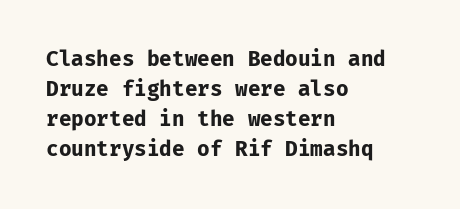
The font's upright variant was chosen for this text. These lines keep a tight, regular rhythm from letter to letter. Notice how thick the strokes are: this is what a full bold looks like. These lines sit exactly where default settings would place them.
